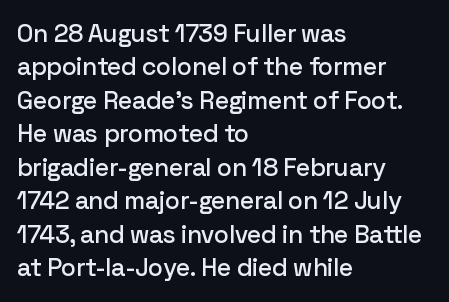
{"italic": "no", "underline": "no", "align": "left", "line_spacing": "normal", "line_spacing_ratio": 1.34, "letter_spacing": "normal", "letter_spacing_em": 0.0, "glyph_px": 25}
